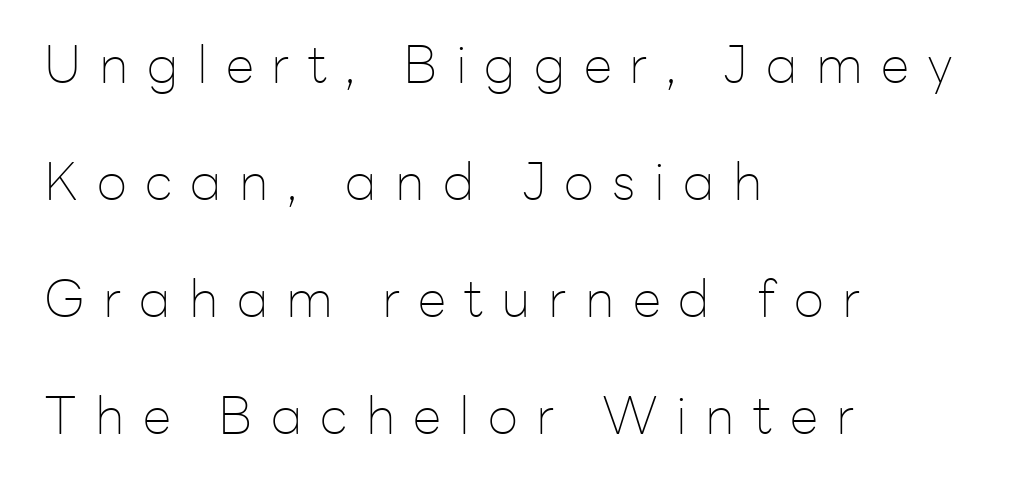
A roman cut, with each character standing at attention. A typesetter would call this leading open, well beyond the default. Decoration check: the copy has no underline. The tracking reads as deliberately expanded to a designer's eye.
